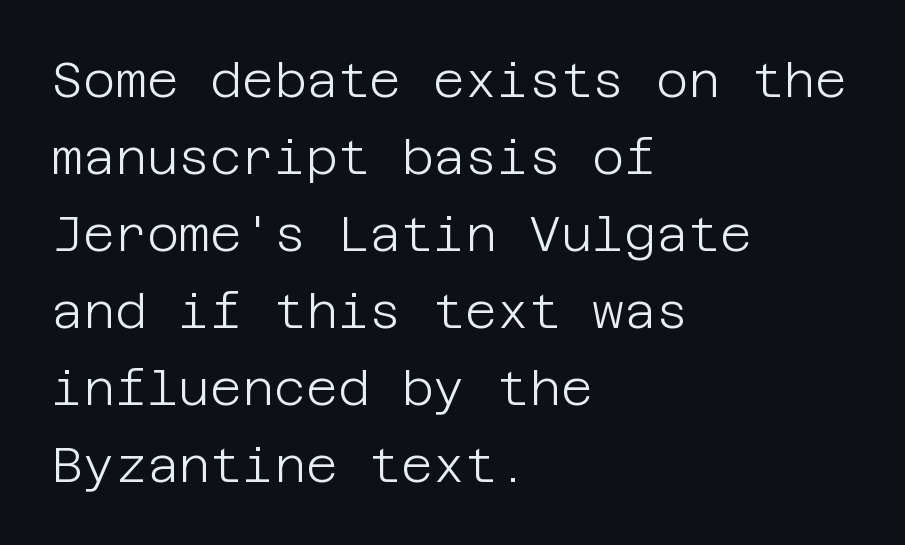
The image shows 49 px light sans-serif type, upright; set left-aligned, normal line spacing (1.57x), normal letter spacing, not underlined; low stroke contrast and a large x-height.
